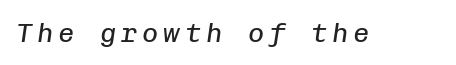
It's the slanting kind of type. Letters have the restrained weight of plain body copy at most. Words float on clear page, feet unadorned.
